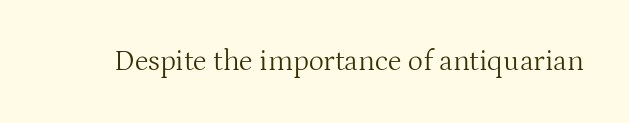
Any mark beneath the type? The region is blank. The face used here is proportionally spaced, like ordinary book or web type. Heft: none added — not bold. Quick note: not italic, upright.
